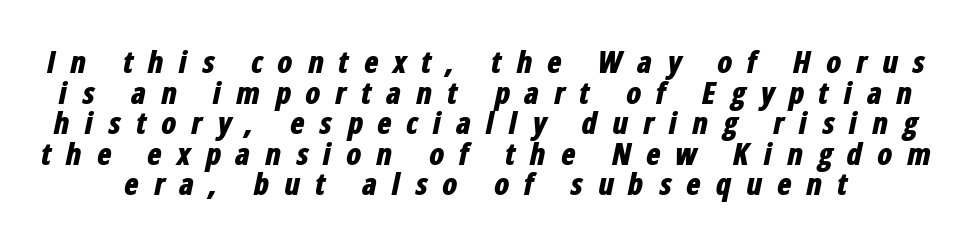
Vertically, the passage feels compressed, each row crowding the next. Each letter keeps its own natural width here, so spacing adapts to shape. There's an unmistakable incline to the writing here. Heavy, bold letterforms. Rule under the text: the space is simply empty. Students, note that the glyphs here are deliberately spaced far apart.
